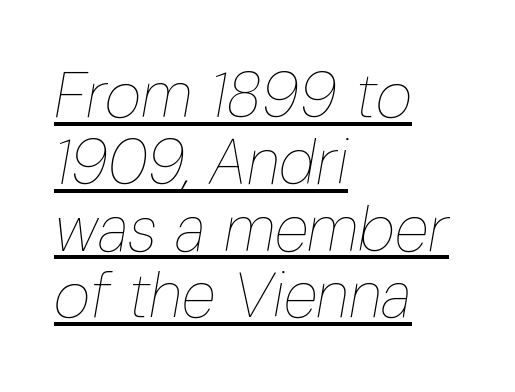
Q: Is the text bold? A: No.
Q: Is the text italic (slanted)? A: Yes, it leans right by about 10 degrees.
Q: Is the text underlined? A: Yes.
Q: How is the paragraph aligned? A: Left-aligned.
Q: Is the spacing between letters normal or unusually wide? A: Normal.
Q: Is the spacing between lines tight, normal or loose? A: Tight.
Q: Width (condensed, normal, or wide)? A: Condensed.
Q: Stroke contrast? A: Low.
Q: x-height? A: Medium.
Q: Monospaced? A: No.
